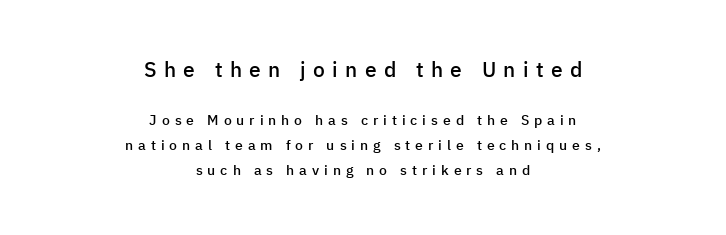
The image shows 21 px text type, upright; set centered, line spacing 1.8x, unusually wide letter spacing (+0.35 em), not underlined; the first (top) block is 1.5x larger.
